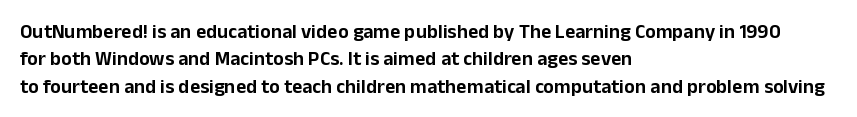
The specimen omits any rule beneath the text block's lines. The face used here is rendered with its standard letterfit. Posture: straight, roman, zero tilt. A student would call this left alignment; a typographer would say flush left, rag right. If you measured baseline to baseline, you'd find a middling distance.
